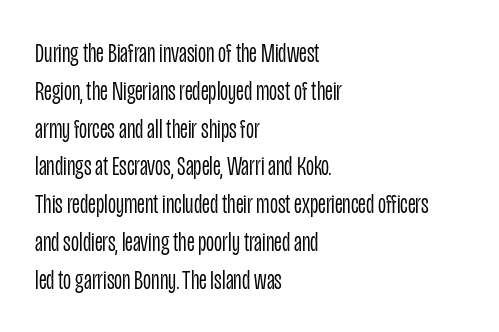
The image shows 28 px light, condensed sans-serif type, upright; set left-aligned, normal line spacing (1.35x), normal letter spacing, not underlined; low stroke contrast and a large x-height.
